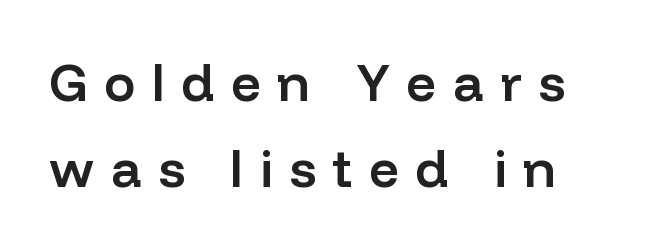
Q: Is the text bold? A: Semi-bold.
Q: Is the text italic (slanted)? A: No, it is upright.
Q: Is the typeface a serif or a sans-serif typeface? A: Sans-serif.
Q: Is the text underlined? A: No.
Q: Is the spacing between letters normal or unusually wide? A: Unusually wide.
Q: Is the spacing between lines tight, normal or loose? A: Normal.
Q: Width (condensed, normal, or wide)? A: Normal.
Q: Stroke contrast? A: Low.
Q: x-height? A: Medium.
Q: Monospaced? A: No.
